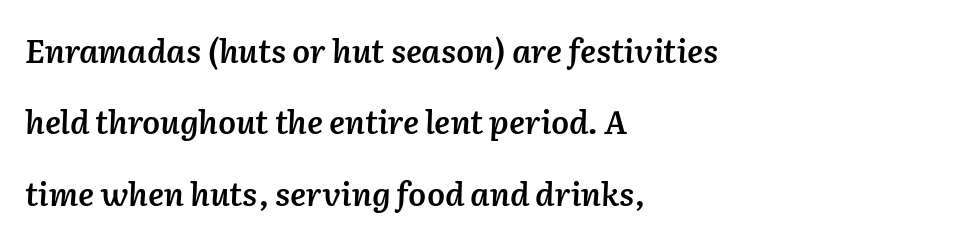
{"italic": "yes", "lean": "right", "slant_degrees": 2, "bold": "semi", "weight": "semibold", "width": "normal", "stroke_contrast": "low", "x_height": "medium", "monospaced": "no", "underline": "no", "align": "left", "line_spacing": "loose", "line_spacing_ratio": 2.23, "letter_spacing": "normal", "letter_spacing_em": 0.0, "glyph_px": 32}
